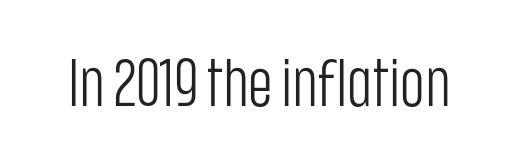
Q: Is the text bold? A: No.
Q: Is the text italic (slanted)? A: No, it is upright.
Q: Is the typeface a serif or a sans-serif typeface? A: Sans-serif.
Q: Is the text underlined? A: No.
Q: Is the spacing between letters normal or unusually wide? A: Normal.
Q: Width (condensed, normal, or wide)? A: Condensed.
Q: Stroke contrast? A: Low.
Q: x-height? A: Large.
Q: Monospaced? A: No.
